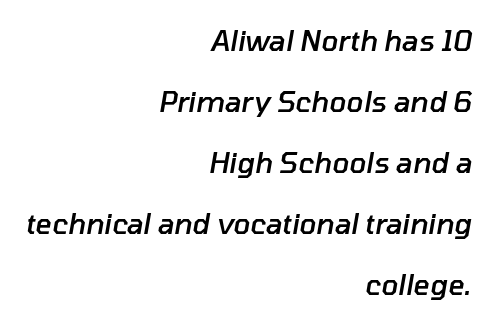
Typographic density is moderately raised because the face is semibold. The space directly below the letters is spotless. The letterforms sit shoulder to shoulder at normal distance. Looks like regular typesetting: each glyph gets only the width it needs. The rendering applies a slant to the glyphs.
